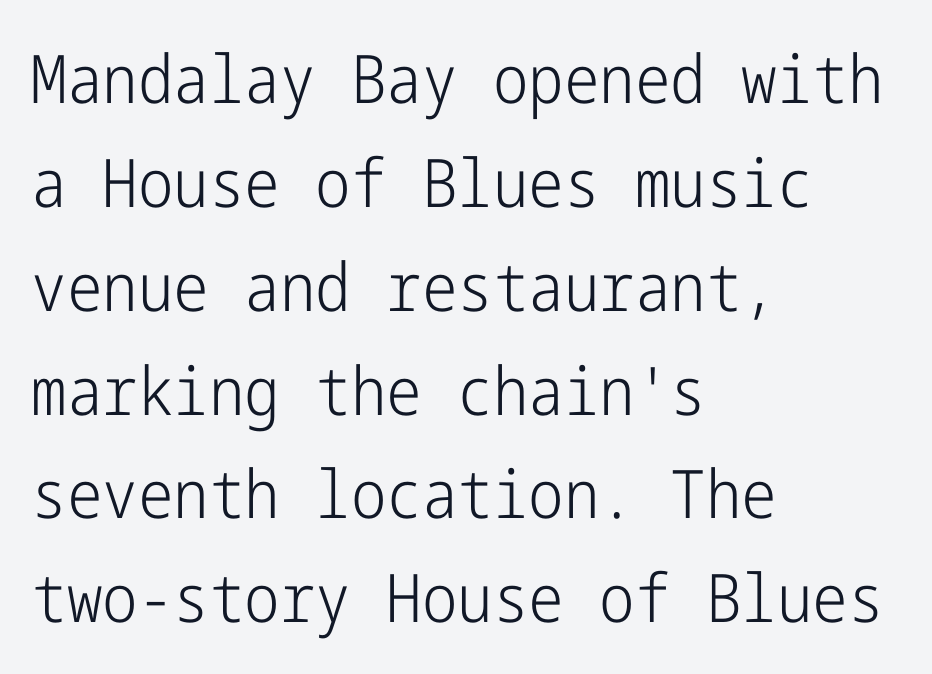
The image shows 67 px light, condensed sans-serif type, upright; set left-aligned, normal line spacing (1.55x), normal letter spacing, not underlined; low stroke contrast and a medium x-height.
